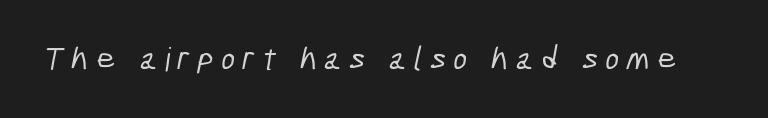
Serif or sans? Sans — the stroke terminals are bare. The specimen omits any rule beneath the text block's lines. Glyph-to-glyph distance is far greater than everyday printed text. Note the varied advance widths — an 'i' is clearly narrower than an 'm'.
